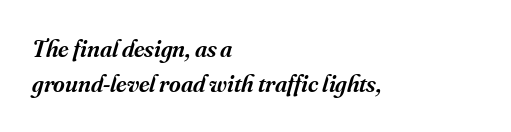
The image shows 25 px text type, italic (leaning right); set left-aligned, normal line spacing (1.41x), normal letter spacing, not underlined.
